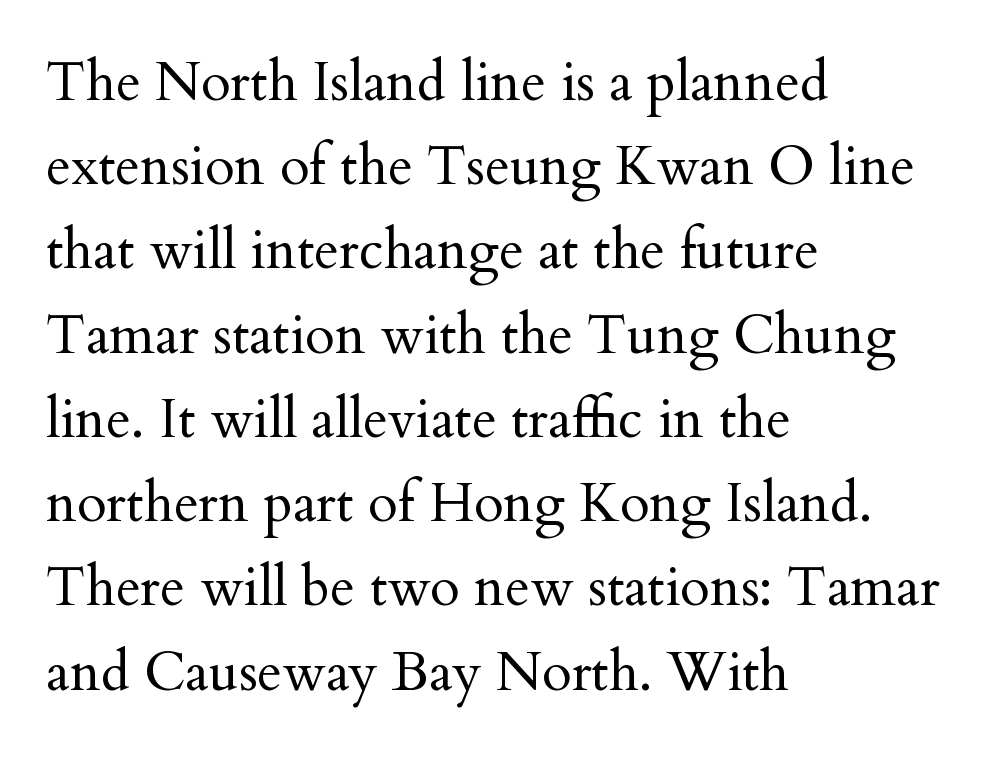
Line beginnings align vertically; line endings do not. The line texture is even and compact thanks to regular tracking. When letters stand straight like this, we call the style roman or upright. Stroke thickness stays within the range of a standard reading face or lighter. Letters rest on an invisible, unmarked baseline.
